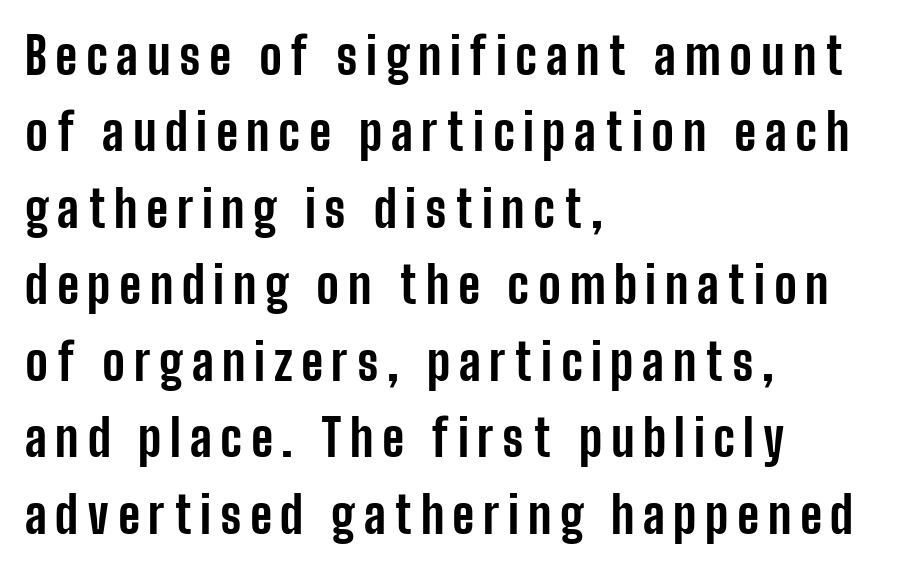
The typesetter chose a ragged-right arrangement here. Do the letters lean? They stand straight. Character widths vary here, with narrow letters taking less room than wide ones. To sum up the face: it is a sans, with no serifs. Heft: maximum for text — a bold.
